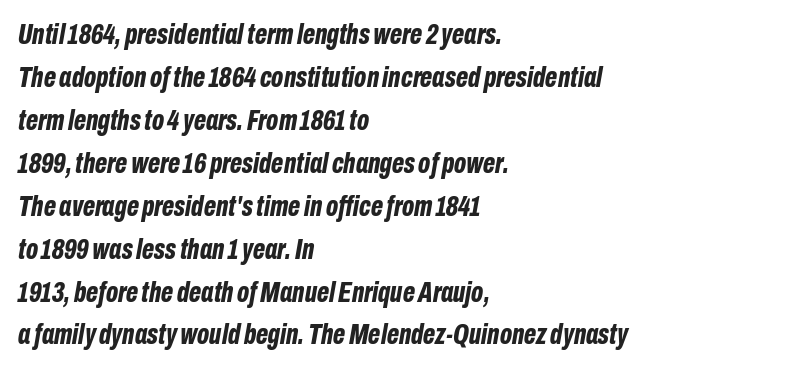
The image shows 29 px bold, condensed type, italic (leaning right); set left-aligned, normal line spacing (1.48x), normal letter spacing, not underlined; low stroke contrast and a medium x-height.
